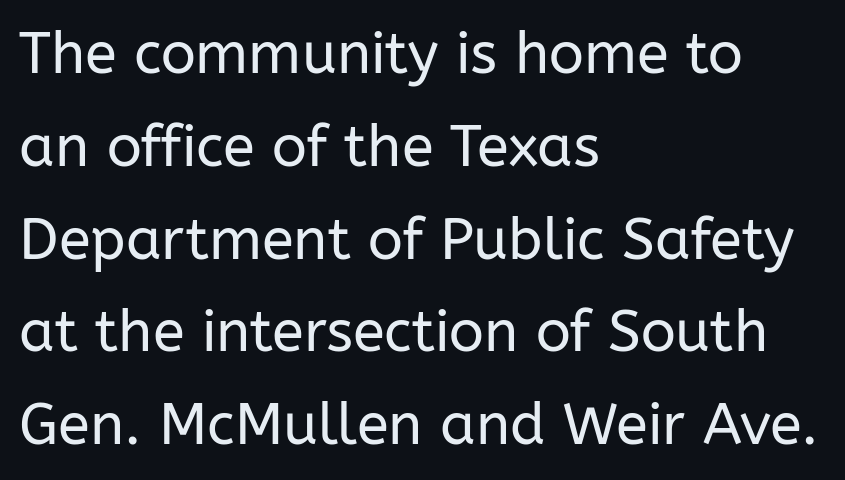
The image shows 58 px regular-weight sans-serif type, upright; set left-aligned, normal line spacing (1.6x), normal letter spacing, not underlined; low stroke contrast and a medium x-height.
